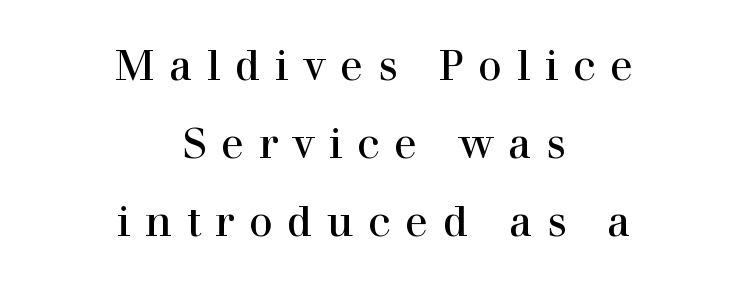
Q: Is the text italic (slanted)? A: No, it is upright.
Q: Is the typeface a serif or a sans-serif typeface? A: Serif.
Q: Is the text underlined? A: No.
Q: How is the paragraph aligned? A: Centered.
Q: Is the spacing between letters normal or unusually wide? A: Unusually wide.
Q: Width (condensed, normal, or wide)? A: Normal.
Q: x-height? A: Medium.
Q: Monospaced? A: No.
